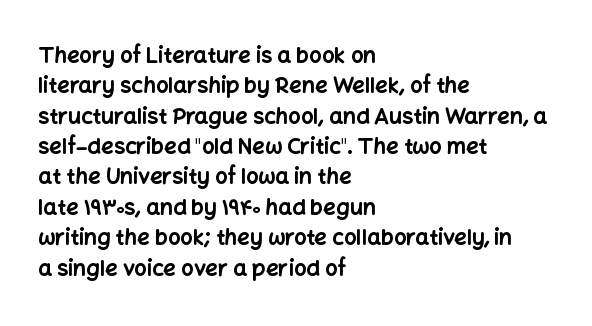
Q: Is the text bold? A: Yes.
Q: Is the text italic (slanted)? A: No, it is upright.
Q: Is the text underlined? A: No.
Q: How is the paragraph aligned? A: Left-aligned.
Q: Is the spacing between letters normal or unusually wide? A: Normal.
Q: Is the spacing between lines tight, normal or loose? A: Normal.
